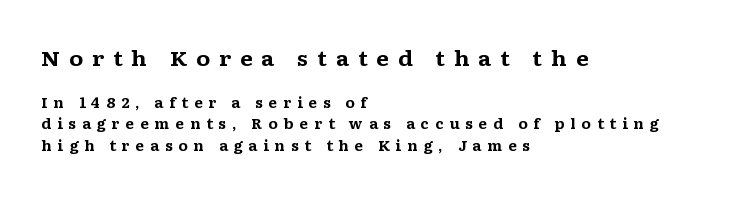
{"italic": "no", "bold": "yes", "underline": "no", "align": "left", "line_spacing": "normal", "line_spacing_ratio": 1.56, "letter_spacing": "wide", "letter_spacing_em": 0.41, "larger_block": "first", "size_ratio": 1.5, "glyph_px": 21}
